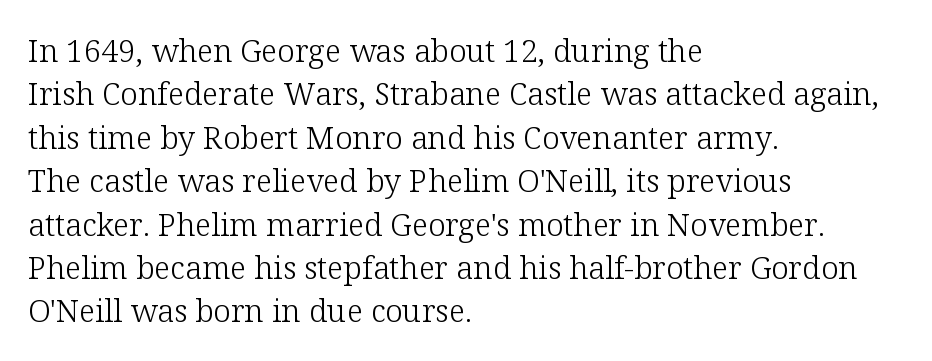
{"serif": "yes", "italic": "no", "bold": "no", "weight": "light", "width": "normal", "stroke_contrast": "low", "x_height": "medium", "monospaced": "no", "underline": "no", "align": "left", "line_spacing": "normal", "line_spacing_ratio": 1.4, "letter_spacing": "normal", "letter_spacing_em": 0.0, "glyph_px": 31}
